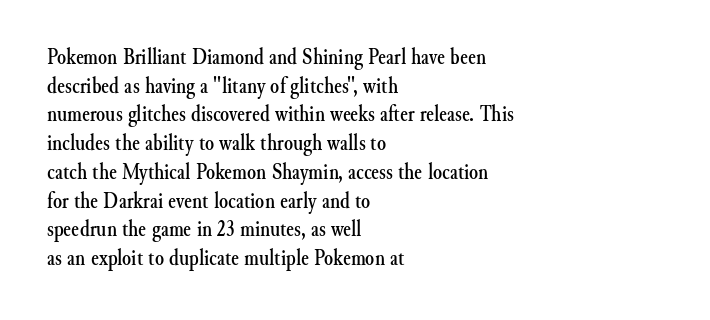
{"italic": "no", "underline": "no", "align": "left", "line_spacing": "normal", "line_spacing_ratio": 1.25, "letter_spacing": "normal", "letter_spacing_em": 0.0, "glyph_px": 23}
